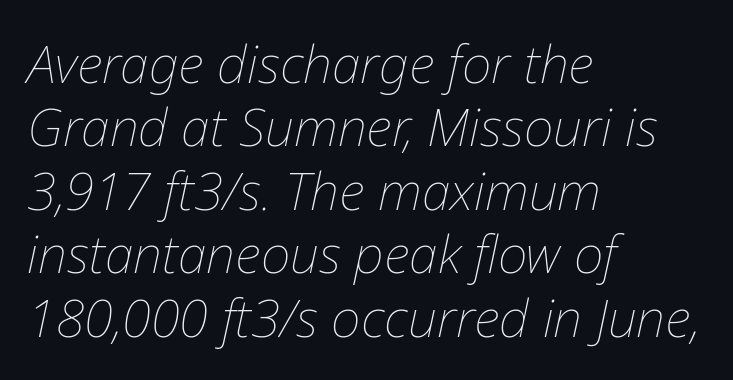
{"italic": "yes", "lean": "right", "slant_degrees": 12, "bold": "no", "weight": "thin", "width": "normal", "stroke_contrast": "low", "x_height": "medium", "monospaced": "no", "underline": "no", "align": "left", "line_spacing_ratio": 1.22, "letter_spacing": "normal", "letter_spacing_em": 0.0, "glyph_px": 52}
